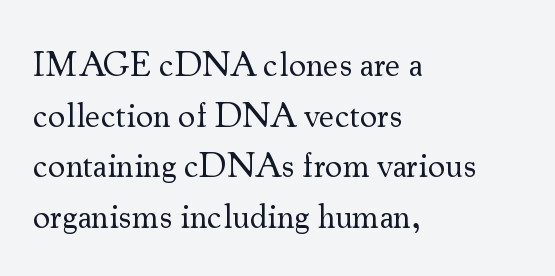
The image shows 34 px regular-weight serif type, upright; set left-aligned, normal line spacing (1.49x), normal letter spacing, not underlined; medium stroke contrast and a small x-height.
